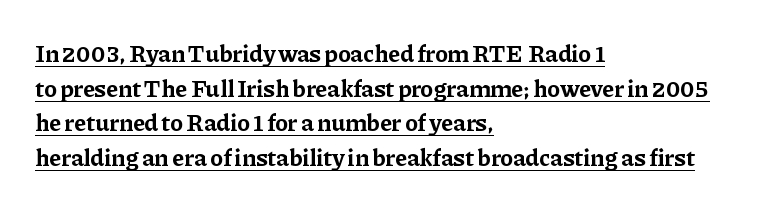
{"italic": "no", "bold": "yes", "underline": "yes", "align": "left", "line_spacing": "normal", "line_spacing_ratio": 1.44, "letter_spacing": "normal", "letter_spacing_em": 0.0, "glyph_px": 24}
